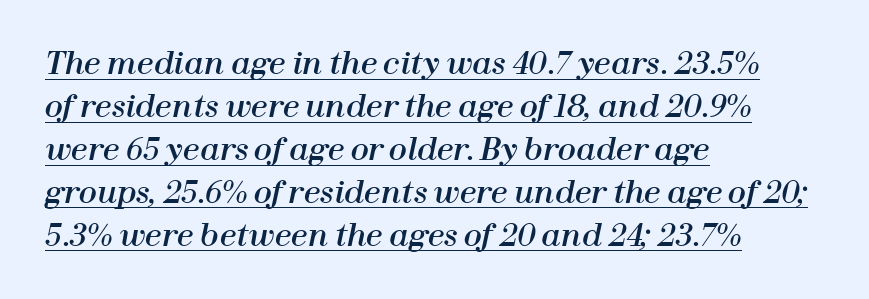
Q: Is the text italic (slanted)? A: Yes, it leans right by about 12 degrees.
Q: Is the text underlined? A: Yes.
Q: How is the paragraph aligned? A: Left-aligned.
Q: Is the spacing between letters normal or unusually wide? A: Normal.
Q: Is the spacing between lines tight, normal or loose? A: Normal.
Q: Width (condensed, normal, or wide)? A: Normal.
Q: Stroke contrast? A: High.
Q: x-height? A: Medium.
Q: Monospaced? A: No.
